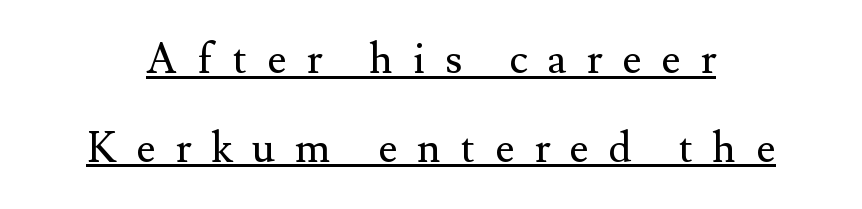
Q: Is the text bold? A: No.
Q: Is the text italic (slanted)? A: No, it is upright.
Q: Is the typeface a serif or a sans-serif typeface? A: Serif.
Q: Is the text underlined? A: Yes.
Q: Is the spacing between letters normal or unusually wide? A: Unusually wide.
Q: Is the spacing between lines tight, normal or loose? A: Loose.
Q: Width (condensed, normal, or wide)? A: Normal.
Q: Stroke contrast? A: Medium.
Q: x-height? A: Small.
Q: Monospaced? A: No.
